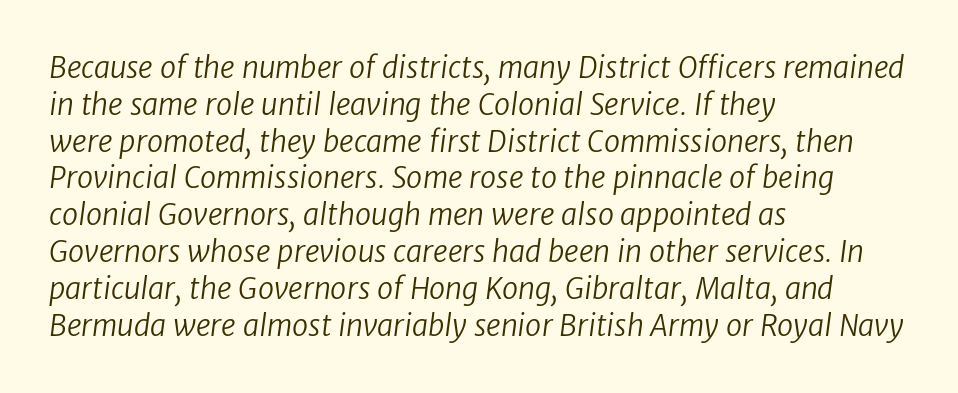
Notice how descenders clear the ascenders below comfortably — that's standard leading. Weight: regular or lighter. One-word summary of the alignment: left. Spacing verdict: proportional, widths tailored to each character.
